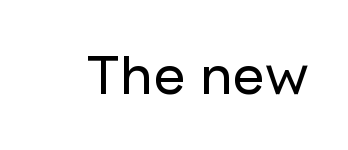
The image shows 54 px sans-serif type, upright; set normal letter spacing, not underlined; low stroke contrast and a medium x-height.
